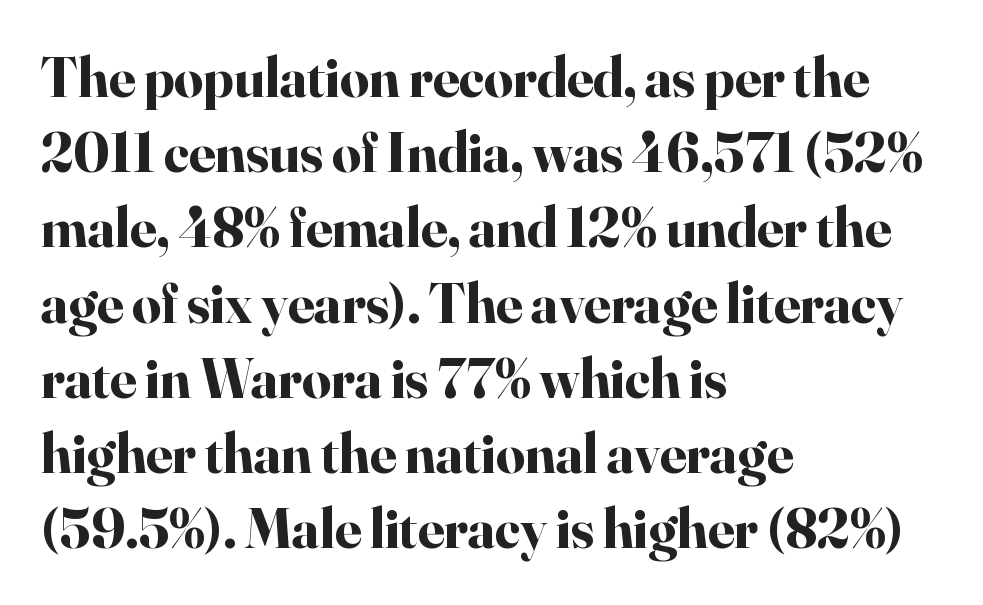
{"serif": "yes", "italic": "no", "bold": "yes", "weight": "bold", "width": "normal", "stroke_contrast": "high", "x_height": "small", "monospaced": "no", "underline": "no", "align": "left", "line_spacing": "normal", "line_spacing_ratio": 1.32, "letter_spacing": "normal", "letter_spacing_em": 0.0, "glyph_px": 57}
